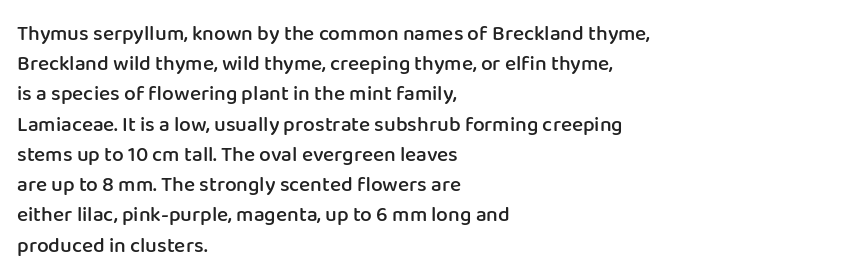
Q: Is the text bold? A: Semi-bold.
Q: Is the text italic (slanted)? A: No, it is upright.
Q: Is the text underlined? A: No.
Q: How is the paragraph aligned? A: Left-aligned.
Q: Is the spacing between letters normal or unusually wide? A: Normal.
Q: Is the spacing between lines tight, normal or loose? A: Normal.
